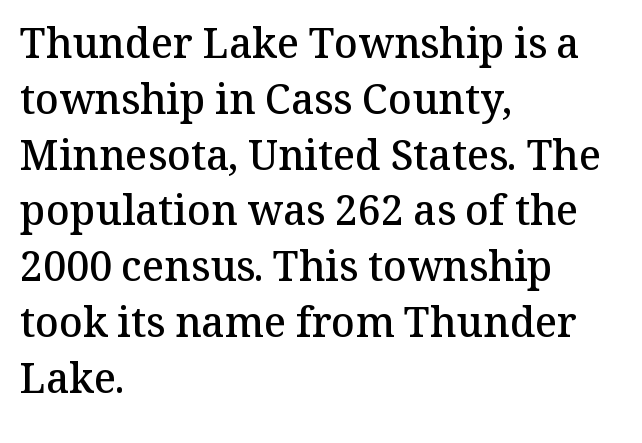
{"serif": "yes", "italic": "no", "bold": "semi", "weight": "semibold", "width": "normal", "stroke_contrast": "medium", "x_height": "medium", "monospaced": "no", "underline": "no", "align": "left", "line_spacing": "normal", "line_spacing_ratio": 1.36, "letter_spacing": "normal", "letter_spacing_em": 0.0, "glyph_px": 41}
